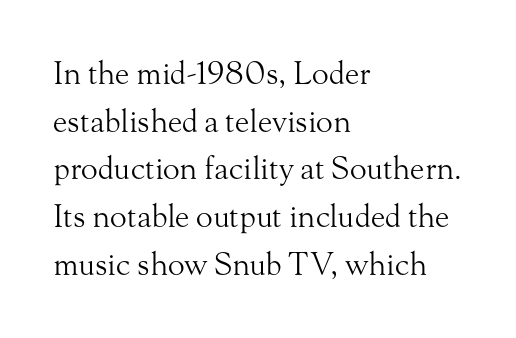
The image shows 31 px light serif type, upright; set left-aligned, normal line spacing (1.54x), normal letter spacing, not underlined; medium stroke contrast and a small x-height.
